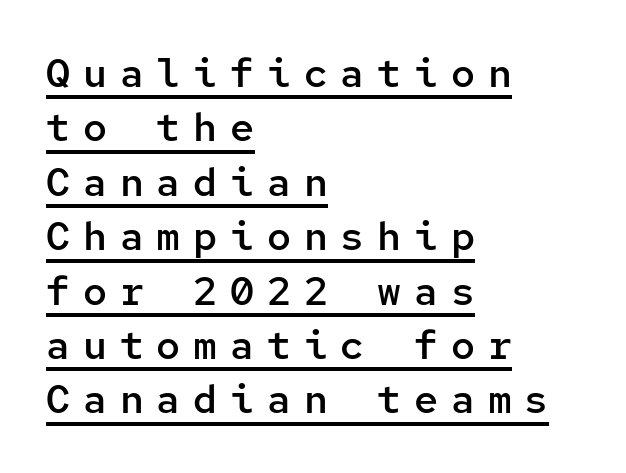
When letters stand straight like this, we call the style roman or upright. Display-style spreading of the glyphs; the letterfit is very open. The typesetting leans somewhat heavy: a semibold. Compared with undecorated copy, this sample adds a rule below the words. The type family on display is of the sans-serif kind.
